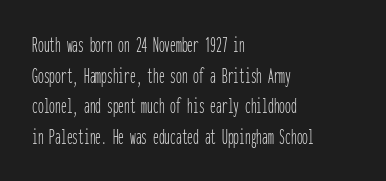
Vertical spacing — default. The text block is weighted toward the left margin, trailing off unevenly rightward. The baseline area is clear. These lines keep a tight, regular rhythm from letter to letter. No extra ink here — the face is not bold.
